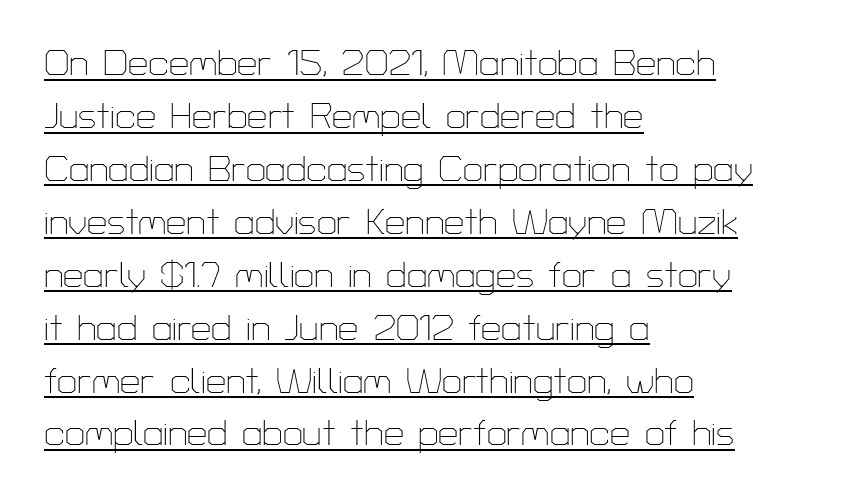
You can tell it's not italic because the verticals are truly vertical. Default kerning and tracking; the words read as compact shapes. Every row of glyphs begins at an identical x-position on the left. Like a heading marked for emphasis, these lines bear an underscore. You could not count columns in this text — the font is proportionally spaced.
